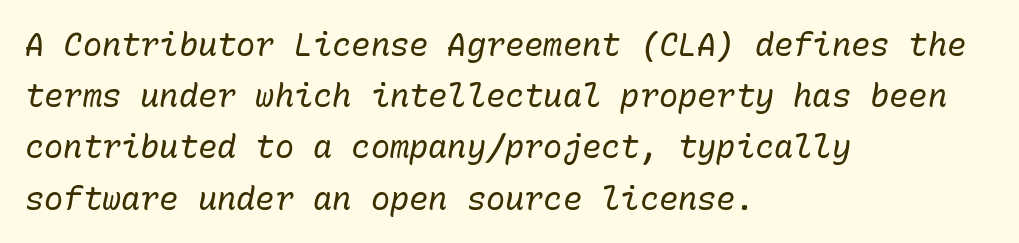
The image shows 32 px regular-weight type, italic (leaning right), monospaced; set left-aligned, normal line spacing (1.6x), normal letter spacing, not underlined; low stroke contrast and a medium x-height.
